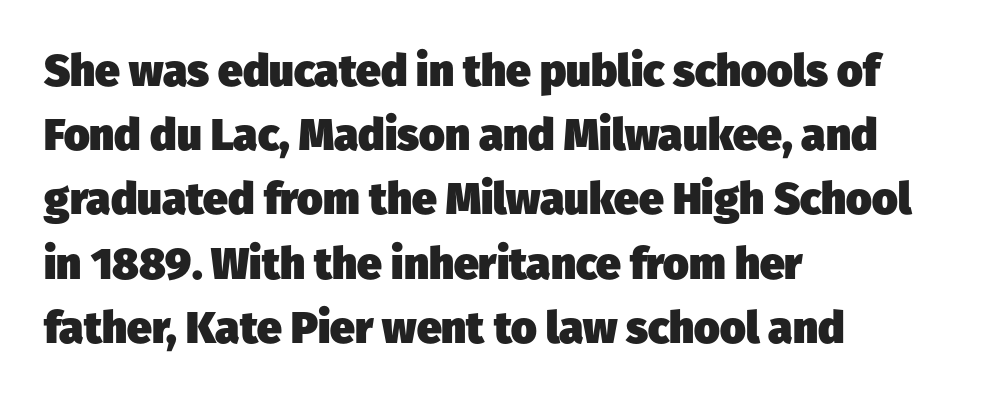
Q: Is the text bold? A: Yes.
Q: Is the typeface a serif or a sans-serif typeface? A: Sans-serif.
Q: Is the text underlined? A: No.
Q: How is the paragraph aligned? A: Left-aligned.
Q: Is the spacing between letters normal or unusually wide? A: Normal.
Q: Is the spacing between lines tight, normal or loose? A: Normal.
Q: Width (condensed, normal, or wide)? A: Normal.
Q: Stroke contrast? A: Low.
Q: x-height? A: Medium.
Q: Monospaced? A: No.
